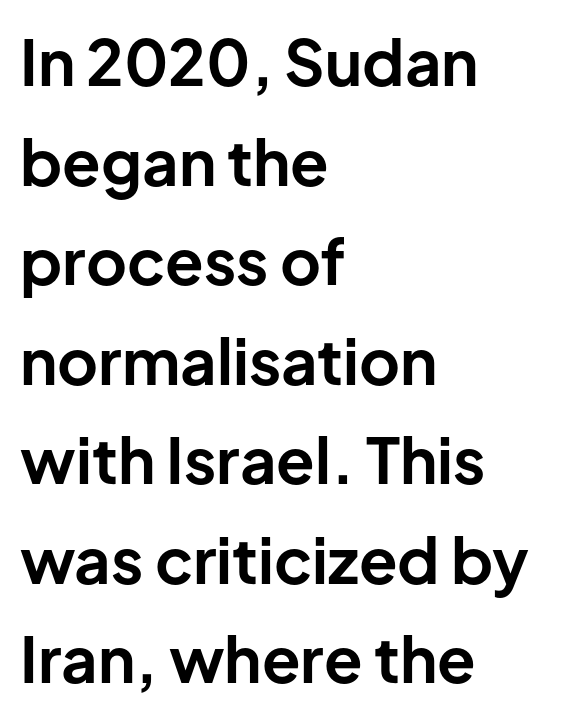
{"serif": "no", "italic": "no", "bold": "yes", "weight": "bold", "width": "normal", "stroke_contrast": "low", "x_height": "medium", "monospaced": "no", "underline": "no", "align": "left", "line_spacing": "normal", "line_spacing_ratio": 1.58, "letter_spacing": "normal", "letter_spacing_em": 0.0, "glyph_px": 63}
